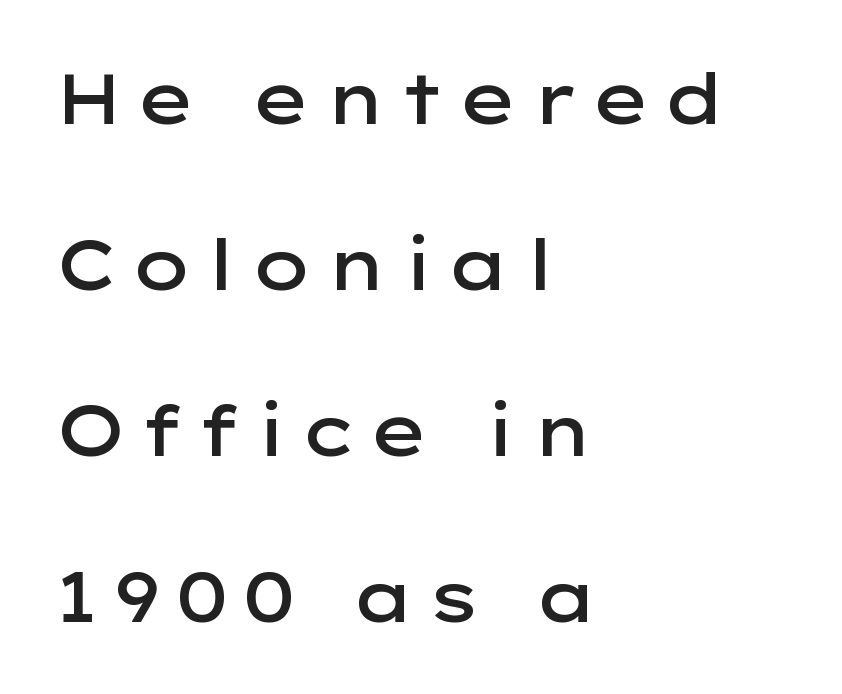
The image shows 70 px semibold, wide sans-serif type, upright; set left-aligned, loose line spacing (2.37x), not underlined; low stroke contrast and a medium x-height.
